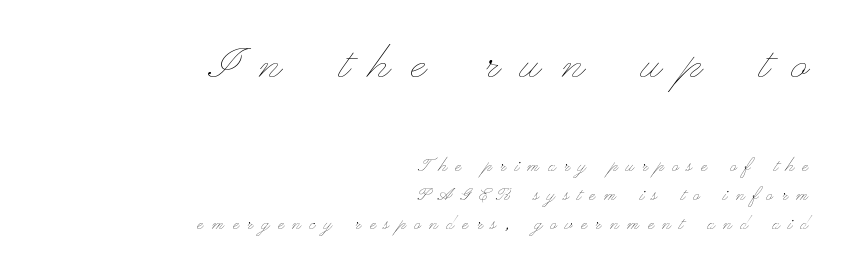
Q: Is the text bold? A: No.
Q: Is the text italic (slanted)? A: Yes.
Q: Is the text underlined? A: No.
Q: How is the paragraph aligned? A: Right-aligned.
Q: Is the spacing between letters normal or unusually wide? A: Unusually wide.
Q: Is the spacing between lines tight, normal or loose? A: Normal.
Q: Which block of text is set in a larger size, the first (top) or the second (bottom)? A: The first (top) one.
Q: Width (condensed, normal, or wide)? A: Wide.
Q: Stroke contrast? A: Low.
Q: x-height? A: Small.
Q: Monospaced? A: No.
